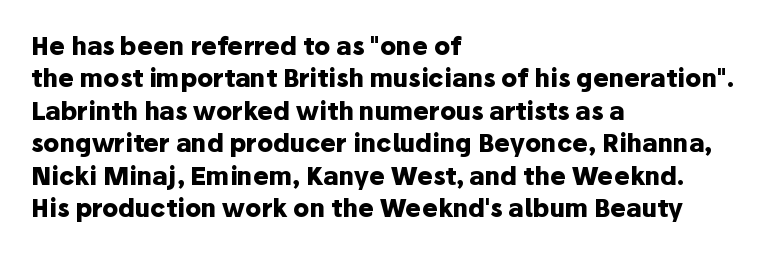
{"italic": "no", "bold": "yes", "underline": "no", "align": "left", "line_spacing": "normal", "line_spacing_ratio": 1.35, "letter_spacing": "normal", "letter_spacing_em": 0.0, "glyph_px": 24}
